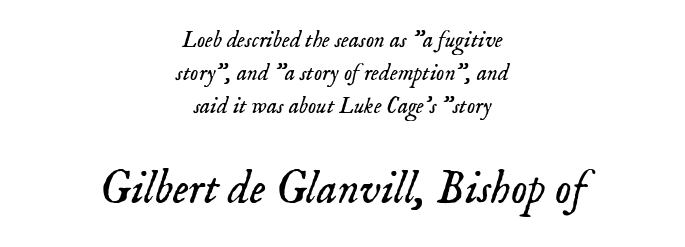
The image shows 46 px light serif type, italic (leaning right); set centered, normal line spacing (1.43x), normal letter spacing, not underlined; the second (bottom) block is 2.0x larger; low stroke contrast and a small x-height.
